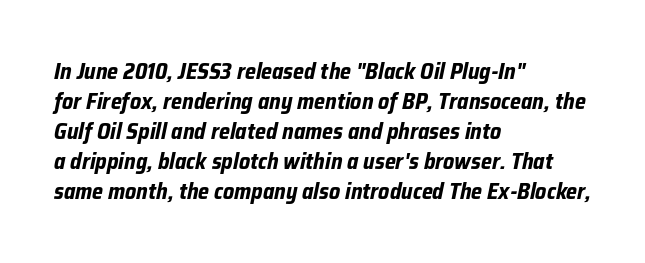
The image shows 22 px bold type, italic (leaning right); set left-aligned, normal line spacing (1.36x), normal letter spacing, not underlined.
